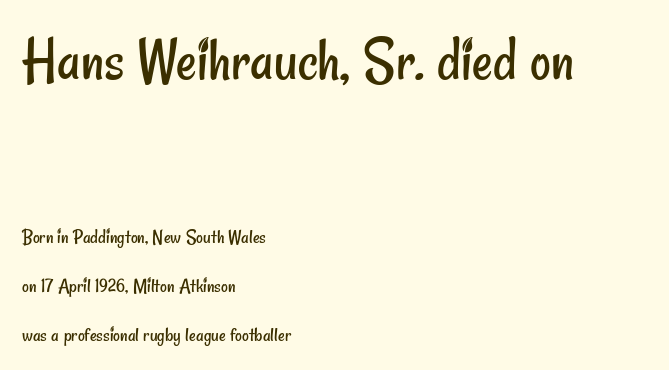
Q: Is the text bold? A: No.
Q: Is the typeface a serif or a sans-serif typeface? A: Sans-serif.
Q: Is the text underlined? A: No.
Q: How is the paragraph aligned? A: Left-aligned.
Q: Is the spacing between letters normal or unusually wide? A: Normal.
Q: Is the spacing between lines tight, normal or loose? A: Loose.
Q: Which block of text is set in a larger size, the first (top) or the second (bottom)? A: The first (top) one.
Q: Width (condensed, normal, or wide)? A: Condensed.
Q: Stroke contrast? A: Low.
Q: x-height? A: Small.
Q: Monospaced? A: No.
